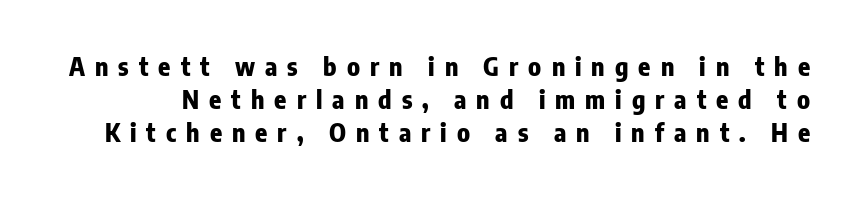
Q: Is the text bold? A: Yes.
Q: Is the text italic (slanted)? A: No, it is upright.
Q: Is the text underlined? A: No.
Q: Is the spacing between letters normal or unusually wide? A: Unusually wide.
Q: Is the spacing between lines tight, normal or loose? A: Normal.
